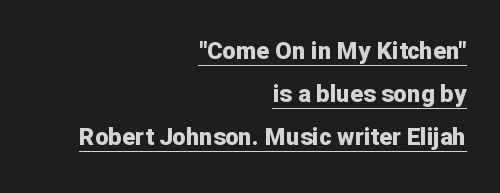
Q: Is the text bold? A: Yes.
Q: Is the text italic (slanted)? A: No, it is upright.
Q: Is the text underlined? A: Yes.
Q: How is the paragraph aligned? A: Right-aligned.
Q: Is the spacing between letters normal or unusually wide? A: Normal.
